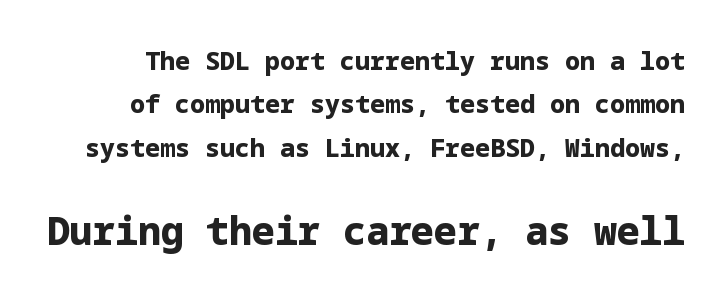
Q: Is the text bold? A: Yes.
Q: Is the text italic (slanted)? A: No, it is upright.
Q: Is the typeface a serif or a sans-serif typeface? A: Sans-serif.
Q: Is the text underlined? A: No.
Q: Is the spacing between letters normal or unusually wide? A: Normal.
Q: Which block of text is set in a larger size, the first (top) or the second (bottom)? A: The second (bottom) one.
Q: Width (condensed, normal, or wide)? A: Normal.
Q: Stroke contrast? A: Low.
Q: x-height? A: Medium.
